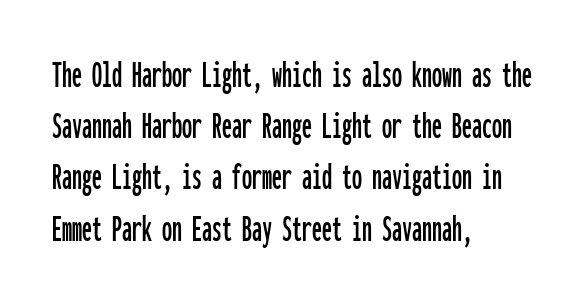
{"serif": "no", "italic": "no", "width": "condensed", "stroke_contrast": "low", "x_height": "medium", "monospaced": "yes", "underline": "no", "align": "left", "line_spacing": "normal", "line_spacing_ratio": 1.28, "letter_spacing": "normal", "letter_spacing_em": 0.0, "glyph_px": 40}
